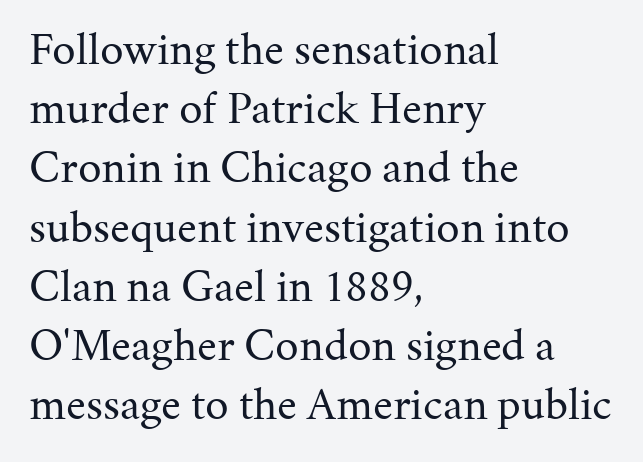
The image shows 47 px regular-weight serif type, upright; set left-aligned, normal line spacing (1.26x), normal letter spacing, not underlined; medium stroke contrast and a medium x-height.
